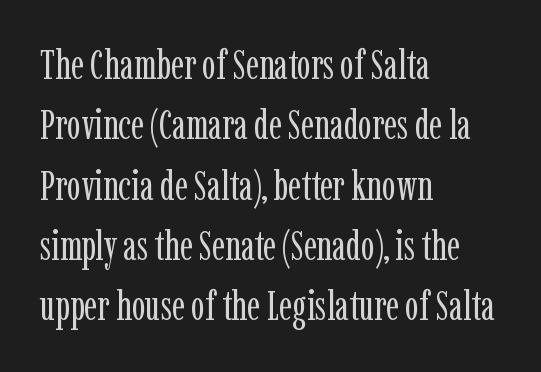
The image shows 41 px regular-weight, condensed serif type, upright; set left-aligned, normal line spacing (1.47x), normal letter spacing, not underlined; low stroke contrast and a medium x-height.
